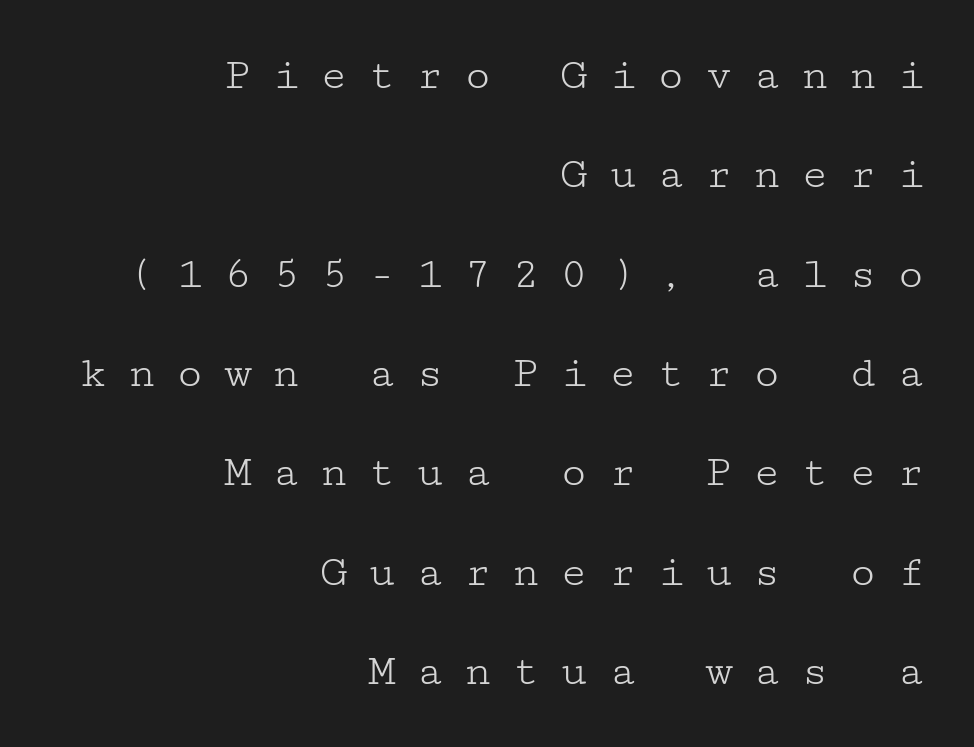
The image shows 46 px light, wide serif type, upright; set right-aligned, loose line spacing (2.16x), unusually wide letter spacing (+0.44 em), not underlined; low stroke contrast and a medium x-height.
